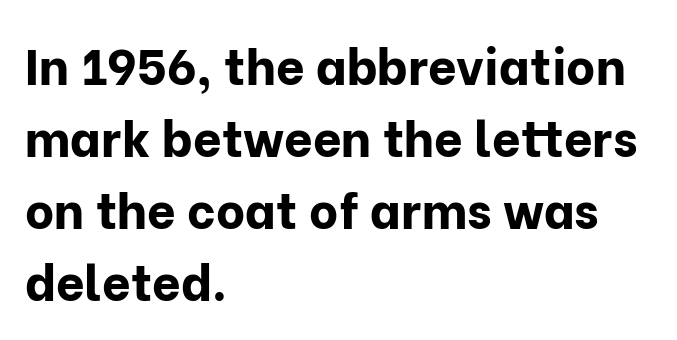
{"serif": "no", "italic": "no", "bold": "yes", "weight": "bold", "width": "normal", "stroke_contrast": "low", "x_height": "medium", "monospaced": "no", "underline": "no", "align": "left", "line_spacing": "normal", "line_spacing_ratio": 1.44, "letter_spacing": "normal", "letter_spacing_em": 0.0, "glyph_px": 50}
